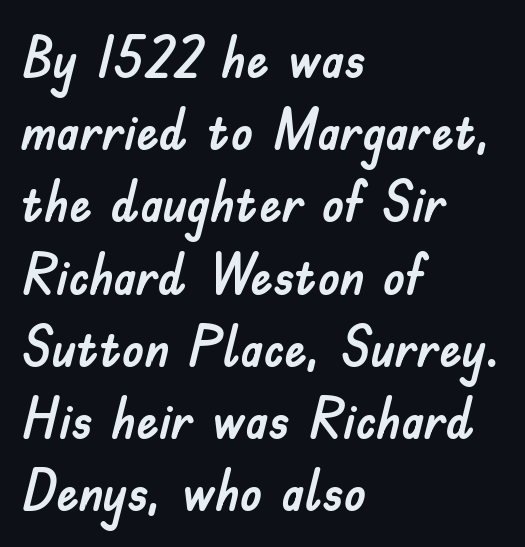
Note the varied advance widths — an 'i' is clearly narrower than an 'm'. Each letter's strokes conclude bluntly, with no projecting serifs. The gaps between neighbouring characters are ordinary and unremarkable. Leftover space on each line is placed entirely after the last word. A typesetter would call this leading conventional body-copy spacing. The space beneath each line is pristine and unruled.
